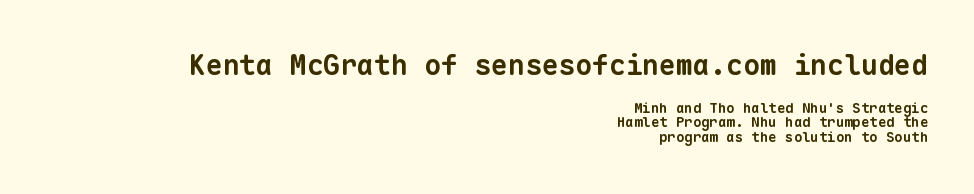
The image shows 28 px bold sans-serif type, monospaced; set right-aligned, tight line spacing (1.05x), normal letter spacing, not underlined; the first (top) block is 2.0x larger; low stroke contrast and a medium x-height.
